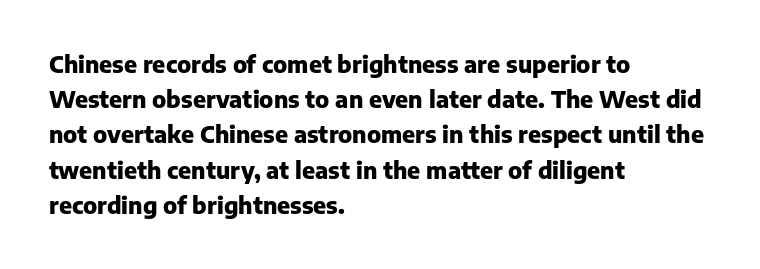
Q: Is the text bold? A: Yes.
Q: Is the text italic (slanted)? A: No, it is upright.
Q: Is the text underlined? A: No.
Q: How is the paragraph aligned? A: Left-aligned.
Q: Is the spacing between letters normal or unusually wide? A: Normal.
Q: Is the spacing between lines tight, normal or loose? A: Normal.
